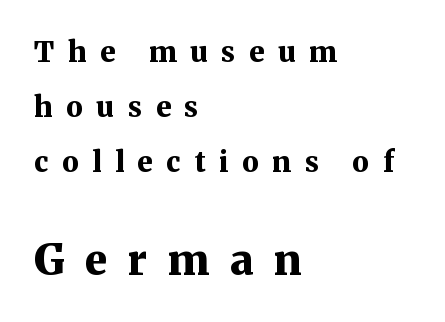
Q: Is the text bold? A: Yes.
Q: Is the text italic (slanted)? A: No, it is upright.
Q: Is the typeface a serif or a sans-serif typeface? A: Serif.
Q: Is the text underlined? A: No.
Q: How is the paragraph aligned? A: Left-aligned.
Q: Is the spacing between letters normal or unusually wide? A: Unusually wide.
Q: Is the spacing between lines tight, normal or loose? A: Loose.
Q: Which block of text is set in a larger size, the first (top) or the second (bottom)? A: The second (bottom) one.
Q: Width (condensed, normal, or wide)? A: Normal.
Q: Stroke contrast? A: Medium.
Q: x-height? A: Medium.
Q: Monospaced? A: No.
